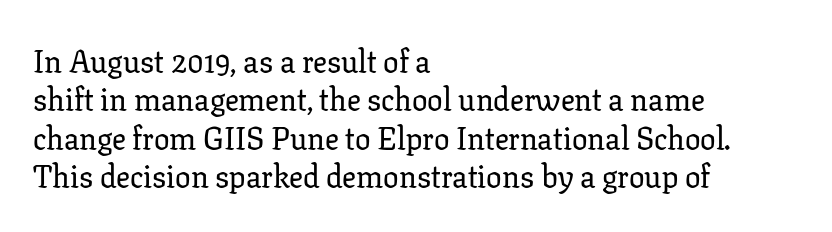
Q: Is the text italic (slanted)? A: No, it is upright.
Q: Is the typeface a serif or a sans-serif typeface? A: Serif.
Q: Is the text underlined? A: No.
Q: How is the paragraph aligned? A: Left-aligned.
Q: Is the spacing between letters normal or unusually wide? A: Normal.
Q: Width (condensed, normal, or wide)? A: Normal.
Q: Stroke contrast? A: Low.
Q: x-height? A: Medium.
Q: Monospaced? A: No.
